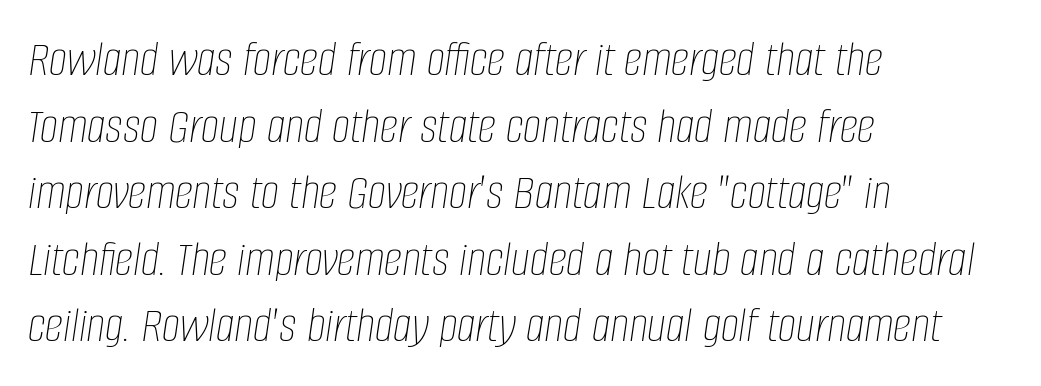
Weight: regular or lighter. Varying glyph widths throughout — classic text-font behaviour. The passage shown is not underscored anywhere. The text block is weighted toward the left margin, trailing off unevenly rightward. The vertical gap from one line to the next is medium. The horizontal fit of the characters is conventional and even.
